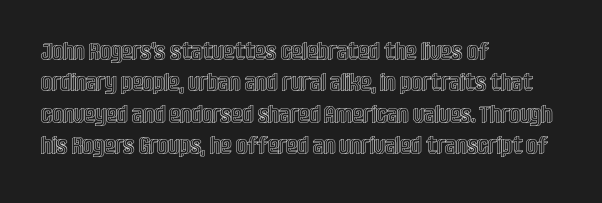
The space directly below the letters is spotless. Whoever set this chose a conventional vertical rhythm. The typesetter chose a ragged-right arrangement here. Posture: straight, roman, zero tilt. Standard letterfit; no display-style spreading of the glyphs.
